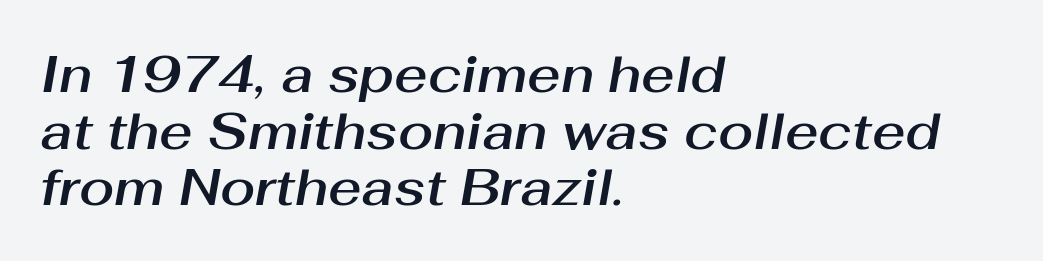
Q: Is the text italic (slanted)? A: Yes, it leans right by about 10 degrees.
Q: Is the text underlined? A: No.
Q: How is the paragraph aligned? A: Left-aligned.
Q: Is the spacing between letters normal or unusually wide? A: Normal.
Q: Is the spacing between lines tight, normal or loose? A: Tight.
Q: Width (condensed, normal, or wide)? A: Normal.
Q: Stroke contrast? A: Medium.
Q: x-height? A: Medium.
Q: Monospaced? A: No.
